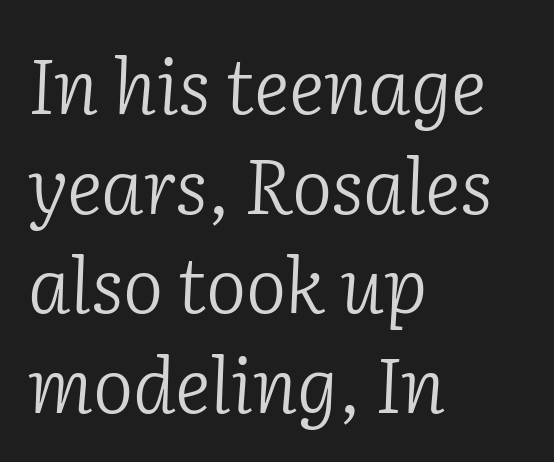
Q: Is the text bold? A: No.
Q: Is the text italic (slanted)? A: Yes, it leans right by about 2 degrees.
Q: Is the typeface a serif or a sans-serif typeface? A: Serif.
Q: Is the text underlined? A: No.
Q: How is the paragraph aligned? A: Left-aligned.
Q: Is the spacing between letters normal or unusually wide? A: Normal.
Q: Is the spacing between lines tight, normal or loose? A: Normal.
Q: Width (condensed, normal, or wide)? A: Normal.
Q: Stroke contrast? A: Low.
Q: x-height? A: Medium.
Q: Monospaced? A: No.
